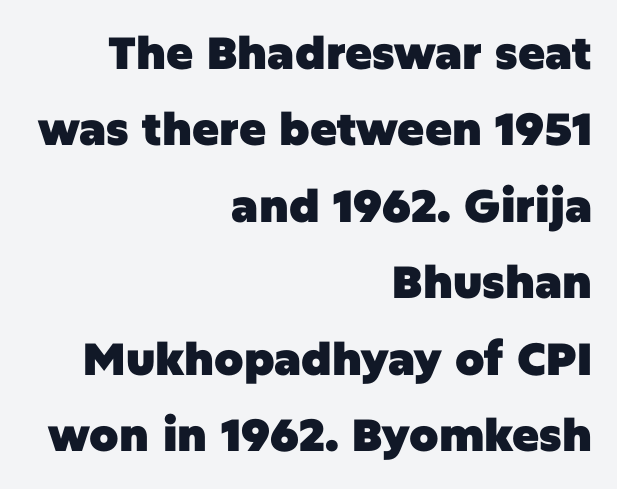
Q: Is the text bold? A: Yes.
Q: Is the text italic (slanted)? A: No, it is upright.
Q: Is the typeface a serif or a sans-serif typeface? A: Sans-serif.
Q: Is the text underlined? A: No.
Q: How is the paragraph aligned? A: Right-aligned.
Q: Is the spacing between letters normal or unusually wide? A: Normal.
Q: Is the spacing between lines tight, normal or loose? A: Normal.
Q: Width (condensed, normal, or wide)? A: Normal.
Q: Stroke contrast? A: Low.
Q: x-height? A: Large.
Q: Monospaced? A: No.
